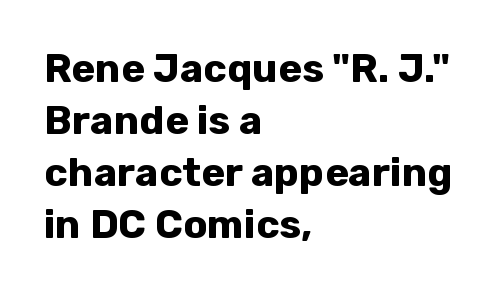
Q: Is the text bold? A: Yes.
Q: Is the text italic (slanted)? A: No, it is upright.
Q: Is the typeface a serif or a sans-serif typeface? A: Sans-serif.
Q: Is the text underlined? A: No.
Q: How is the paragraph aligned? A: Left-aligned.
Q: Is the spacing between letters normal or unusually wide? A: Normal.
Q: Is the spacing between lines tight, normal or loose? A: Normal.
Q: Width (condensed, normal, or wide)? A: Normal.
Q: Stroke contrast? A: Low.
Q: x-height? A: Medium.
Q: Monospaced? A: No.
